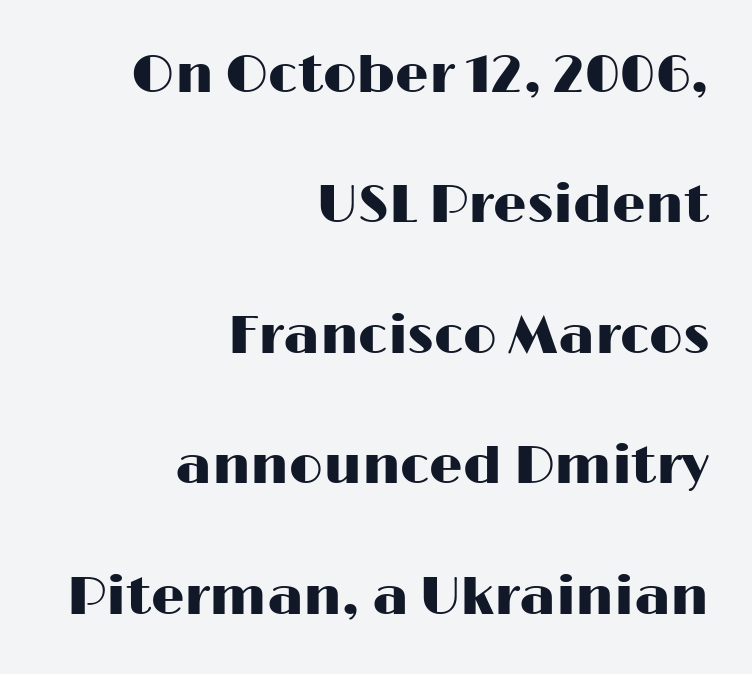
{"serif": "no", "italic": "no", "width": "wide", "stroke_contrast": "high", "x_height": "medium", "monospaced": "no", "underline": "no", "align": "right", "line_spacing": "loose", "line_spacing_ratio": 2.46, "letter_spacing": "normal", "letter_spacing_em": 0.0, "glyph_px": 53}
